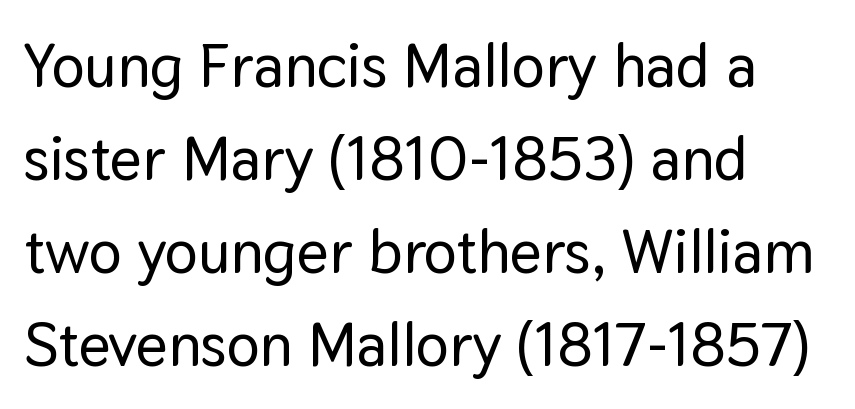
The image shows 62 px sans-serif type, upright; set left-aligned, normal line spacing (1.5x), normal letter spacing, not underlined; low stroke contrast and a medium x-height.
